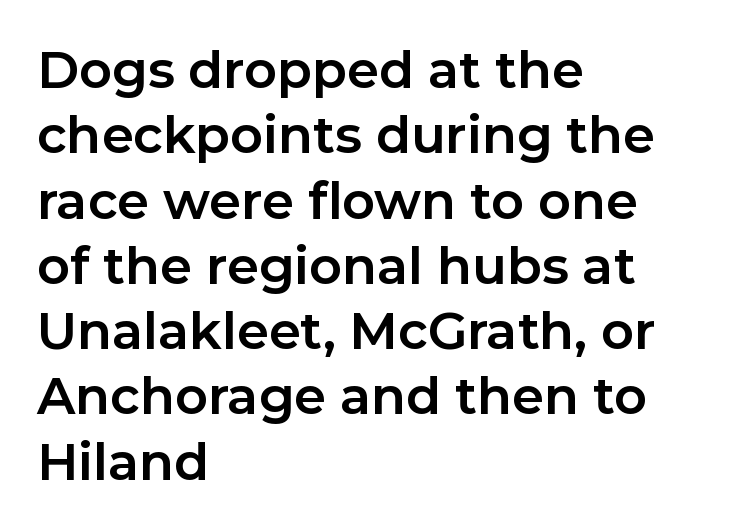
The image shows 51 px bold sans-serif type, upright; set left-aligned, normal line spacing (1.28x), normal letter spacing, not underlined; low stroke contrast and a medium x-height.
